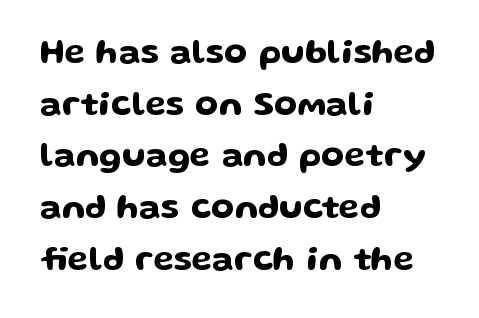
{"serif": "no", "italic": "no", "width": "wide", "stroke_contrast": "low", "x_height": "medium", "monospaced": "no", "underline": "no", "align": "left", "line_spacing": "normal", "line_spacing_ratio": 1.52, "letter_spacing": "normal", "letter_spacing_em": 0.0, "glyph_px": 34}
